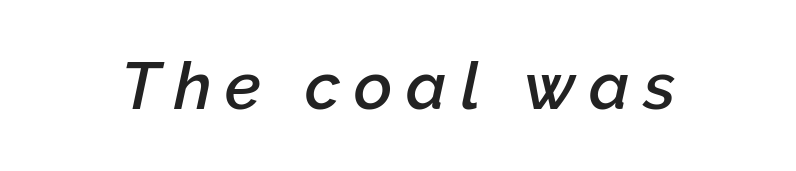
{"italic": "yes", "lean": "right", "slant_degrees": 12, "bold": "semi", "weight": "semibold", "width": "normal", "stroke_contrast": "low", "x_height": "medium", "monospaced": "no", "underline": "no", "letter_spacing": "wide", "letter_spacing_em": 0.21, "glyph_px": 66}
